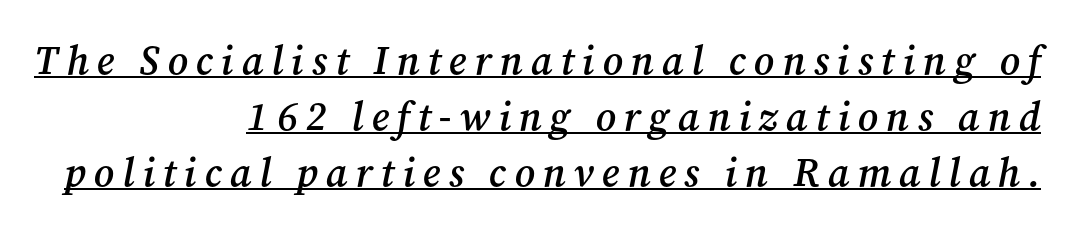
Letter spacing: wide. The text was rendered using a seriffed face with decorative stroke endings. The ragged edge is on the left, which tells us the setting is flush right. The letters are slanted; this is an italic face. Each line of the rendering has a horizontal stroke beneath the glyphs. Looks like regular typesetting: each glyph gets only the width it needs.
